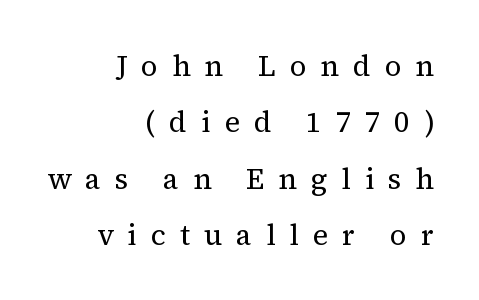
Caption: multi-line text, flush right, ragged left. The passage shown is not underscored anywhere. Do the letters lean? They stand straight. The tracking jumps out immediately: characters are airy and widely separated.
